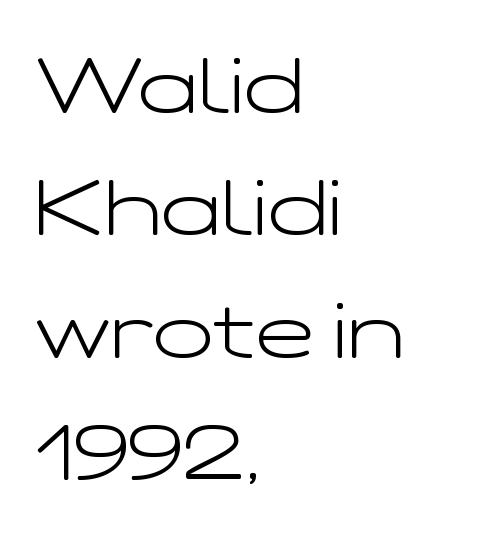
The image shows 79 px light, wide sans-serif type, upright; set left-aligned, normal line spacing (1.55x), normal letter spacing, not underlined; low stroke contrast and a medium x-height.
